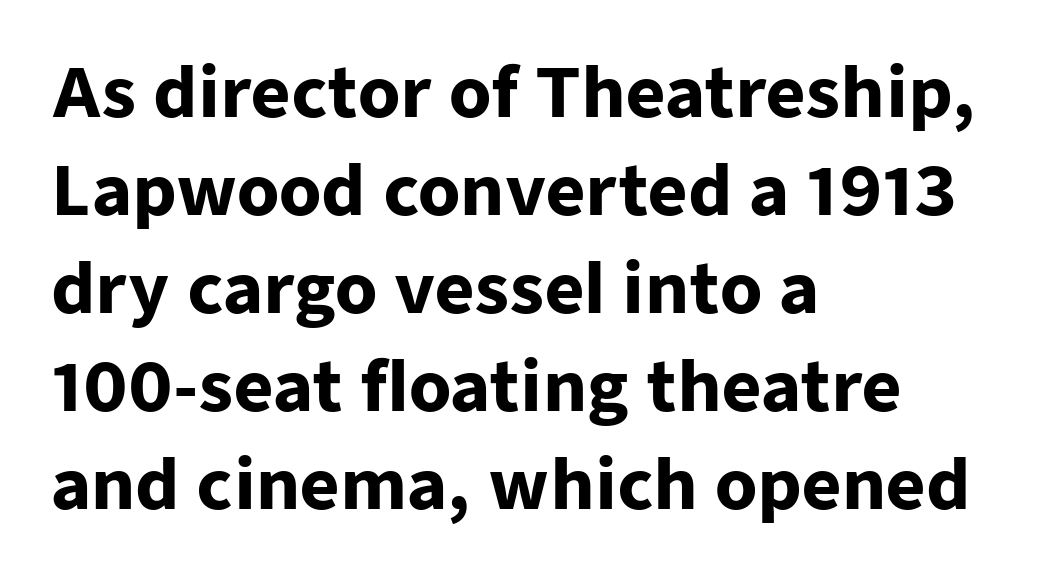
A sans-serif font was chosen for this passage. Notice how the stems are strictly vertical — no italics here. Reading down the block, your eye returns to a fixed left position each line. Is there much room between lines? A standard amount, neither cramped nor airy. Letters rest on an invisible, unmarked baseline. Varying glyph widths throughout — classic text-font behaviour.
